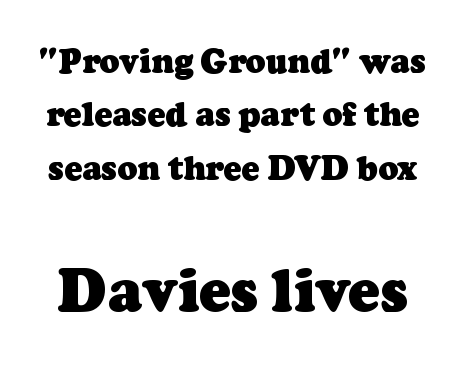
The image shows 58 px heavy serif type; set normal line spacing (1.62x), normal letter spacing, not underlined; the second (bottom) block is 1.76x larger; low stroke contrast and a medium x-height.
